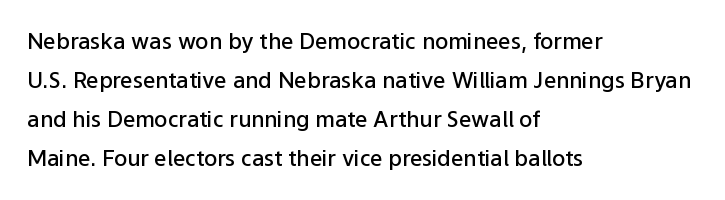
The image shows 22 px text type, upright; set left-aligned, line spacing 1.78x, normal letter spacing, not underlined.
